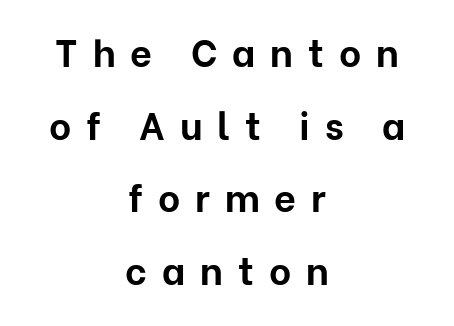
{"serif": "no", "italic": "no", "bold": "yes", "weight": "bold", "width": "normal", "stroke_contrast": "low", "x_height": "medium", "monospaced": "no", "underline": "no", "align": "center", "line_spacing": "loose", "line_spacing_ratio": 1.91, "letter_spacing": "wide", "letter_spacing_em": 0.39, "glyph_px": 38}
